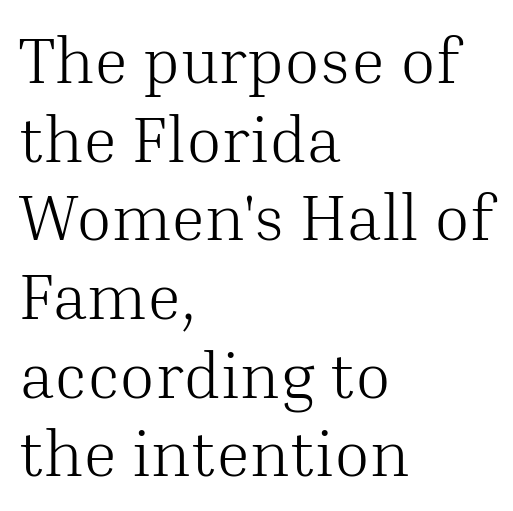
The image shows 65 px light serif type, upright; set left-aligned, line spacing 1.21x, normal letter spacing, not underlined; medium stroke contrast and a medium x-height.
